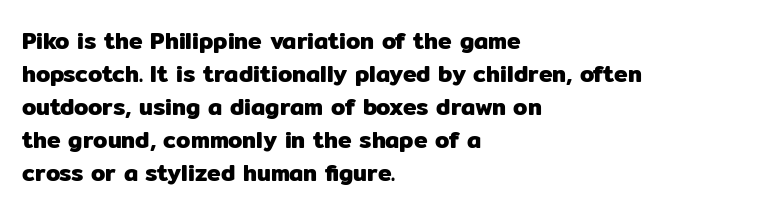
Plain, unruled lines of type. Letter spacing: default. Quick note: interline space is typical. Does the lettering tilt? It doesn't — this is upright. One-word summary of the alignment: left.
